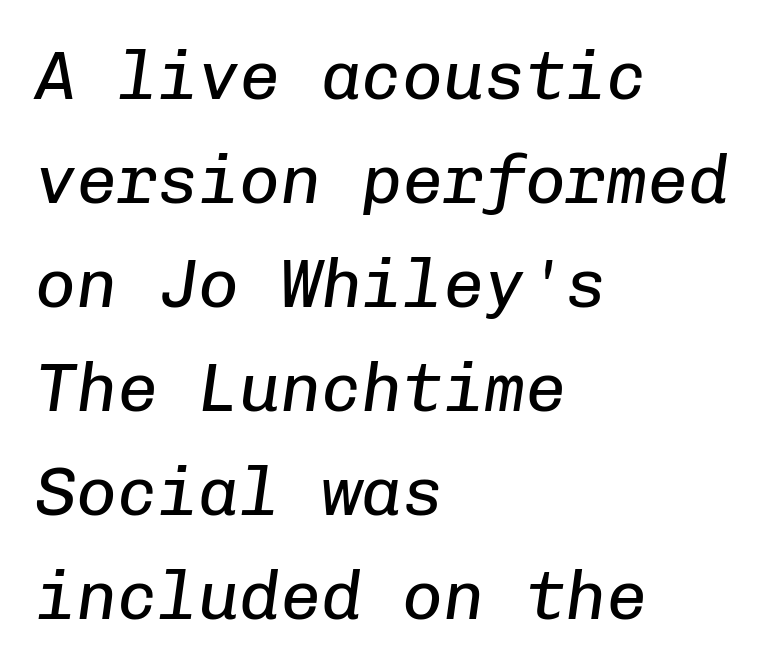
Q: Is the text bold? A: No.
Q: Is the text italic (slanted)? A: Yes, it leans right by about 8 degrees.
Q: Is the text underlined? A: No.
Q: How is the paragraph aligned? A: Left-aligned.
Q: Is the spacing between letters normal or unusually wide? A: Normal.
Q: Is the spacing between lines tight, normal or loose? A: Normal.
Q: Width (condensed, normal, or wide)? A: Normal.
Q: Stroke contrast? A: Low.
Q: x-height? A: Medium.
Q: Monospaced? A: Yes.
